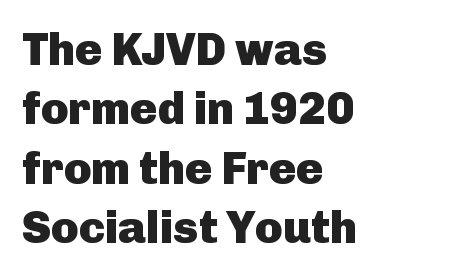
The image shows 45 px heavy sans-serif type, upright; set left-aligned, normal line spacing (1.32x), normal letter spacing, not underlined; low stroke contrast and a medium x-height.
